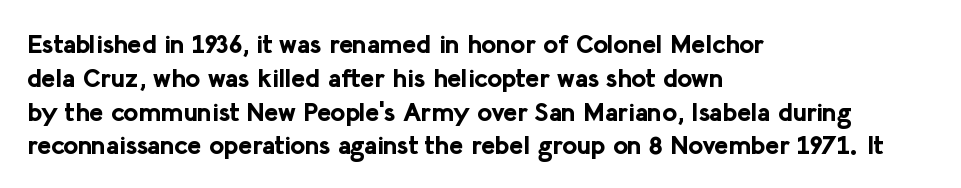
The image shows 26 px bold type, upright; set left-aligned, normal line spacing (1.3x), normal letter spacing, not underlined.
